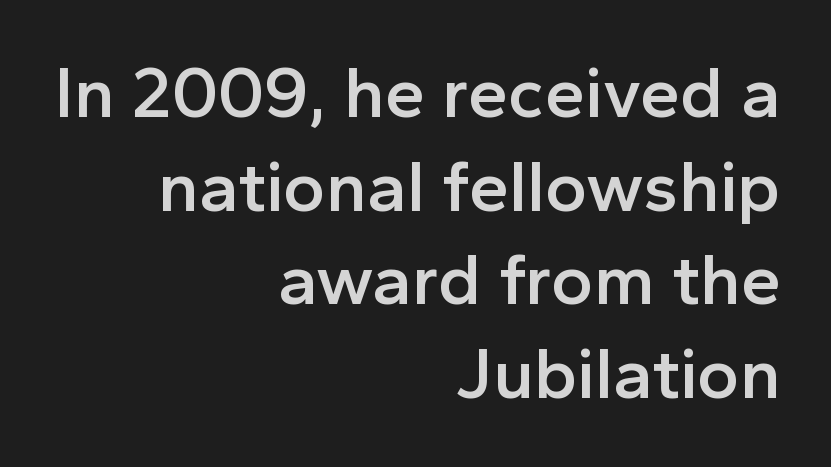
{"serif": "no", "italic": "no", "bold": "semi", "weight": "semibold", "width": "normal", "x_height": "medium", "monospaced": "no", "underline": "no", "align": "right", "line_spacing": "normal", "line_spacing_ratio": 1.3, "letter_spacing": "normal", "letter_spacing_em": 0.0, "glyph_px": 72}
